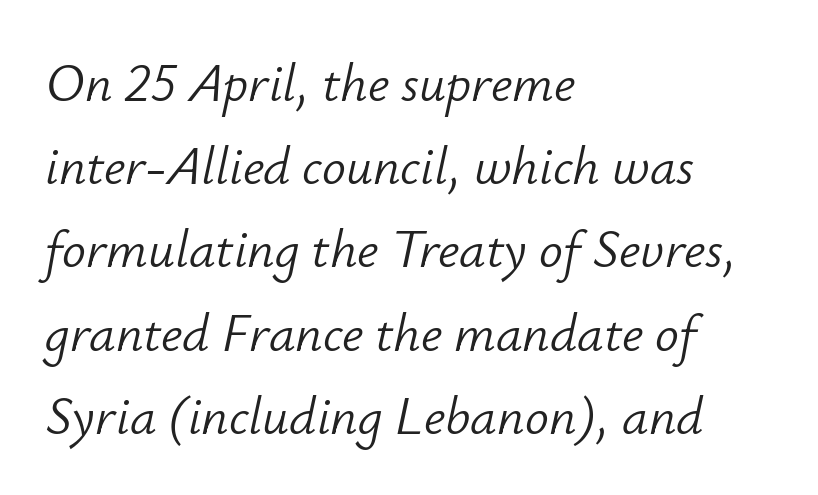
{"italic": "yes", "lean": "right", "slant_degrees": 12, "bold": "no", "weight": "light", "width": "normal", "stroke_contrast": "low", "x_height": "small", "monospaced": "no", "underline": "no", "align": "left", "line_spacing": "normal", "line_spacing_ratio": 1.57, "letter_spacing": "normal", "letter_spacing_em": 0.0, "glyph_px": 53}
